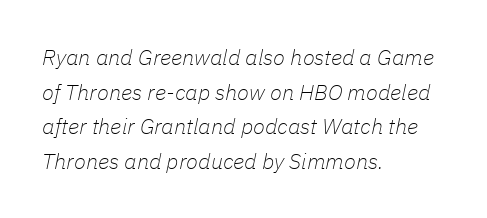
{"italic": "yes", "lean": "right", "slant_degrees": 11, "bold": "no", "underline": "no", "align": "left", "line_spacing": "normal", "line_spacing_ratio": 1.57, "letter_spacing": "normal", "letter_spacing_em": 0.0, "glyph_px": 22}
